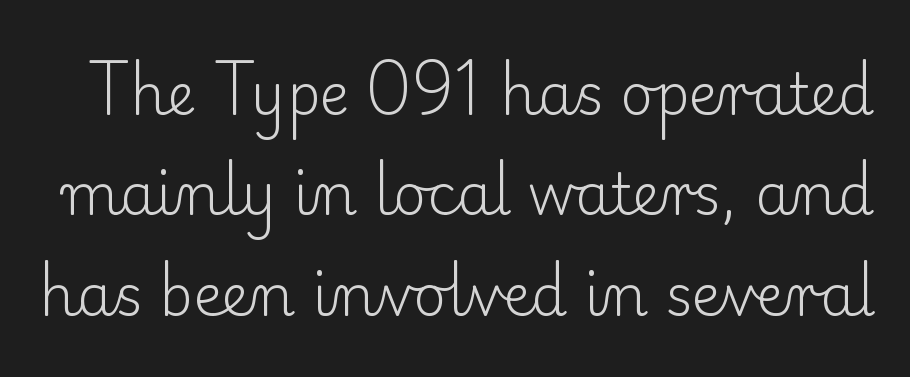
The image shows 57 px light type, upright; set line spacing 1.76x, normal letter spacing, not underlined; low stroke contrast and a small x-height.
